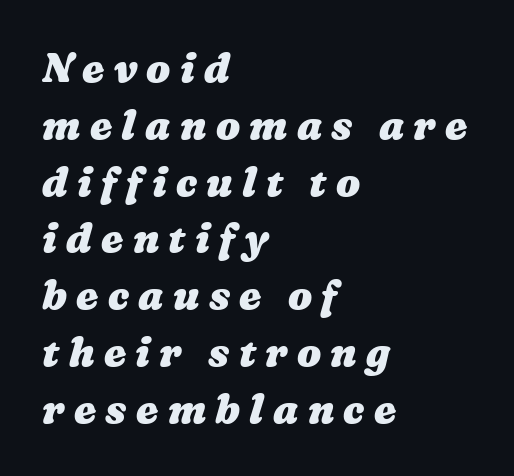
Q: Is the text bold? A: Yes.
Q: Is the text underlined? A: No.
Q: How is the paragraph aligned? A: Left-aligned.
Q: Is the spacing between letters normal or unusually wide? A: Unusually wide.
Q: Is the spacing between lines tight, normal or loose? A: Normal.
Q: Width (condensed, normal, or wide)? A: Wide.
Q: Stroke contrast? A: Medium.
Q: x-height? A: Medium.
Q: Monospaced? A: No.
